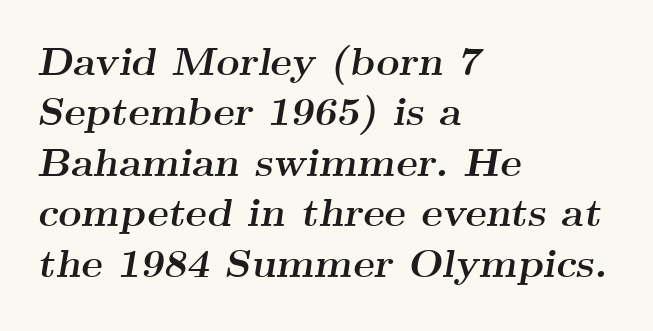
Regarding leading, the lines here are spaced in the standard way. This sample uses plain, unmodified letter spacing. A student would call this left alignment; a typographer would say flush left, rag right. Underline: absent. Small tapered or slab feet sit at the stroke ends, so this counts as serif. Is the type bold? Yes — the strokes are clearly thick and heavy.
